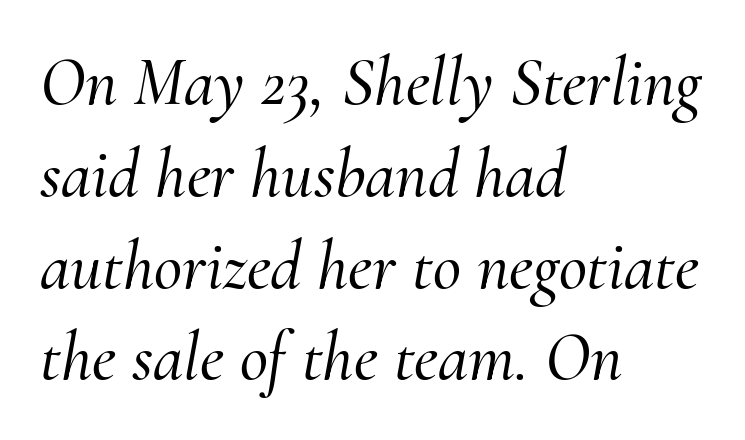
Q: Is the text italic (slanted)? A: Yes, it leans right by about 10 degrees.
Q: Is the typeface a serif or a sans-serif typeface? A: Serif.
Q: Is the text underlined? A: No.
Q: How is the paragraph aligned? A: Left-aligned.
Q: Is the spacing between letters normal or unusually wide? A: Normal.
Q: Is the spacing between lines tight, normal or loose? A: Normal.
Q: Width (condensed, normal, or wide)? A: Normal.
Q: Stroke contrast? A: Medium.
Q: x-height? A: Small.
Q: Monospaced? A: No.
